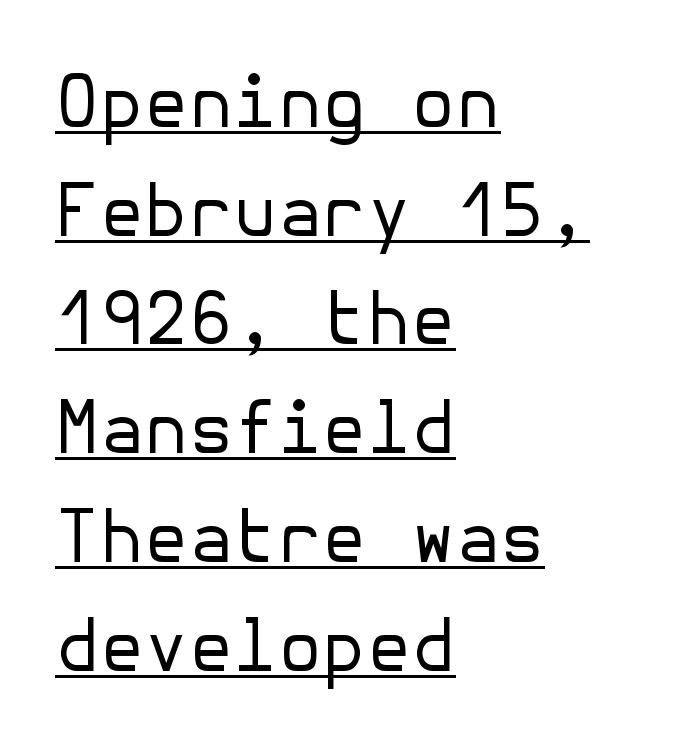
Q: Is the text bold? A: No.
Q: Is the text italic (slanted)? A: No, it is upright.
Q: Is the typeface a serif or a sans-serif typeface? A: Sans-serif.
Q: Is the text underlined? A: Yes.
Q: How is the paragraph aligned? A: Left-aligned.
Q: Is the spacing between letters normal or unusually wide? A: Normal.
Q: Is the spacing between lines tight, normal or loose? A: Normal.
Q: Width (condensed, normal, or wide)? A: Normal.
Q: Stroke contrast? A: Low.
Q: x-height? A: Medium.
